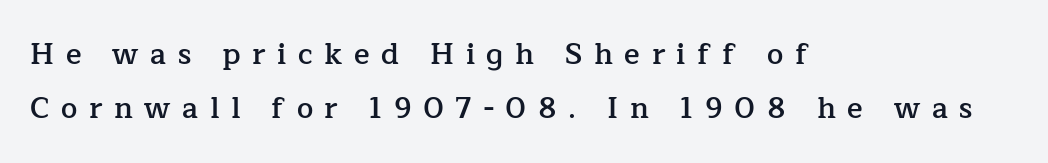
The image shows 29 px semibold serif type, upright; set left-aligned, line spacing 1.86x, unusually wide letter spacing (+0.4 em), not underlined; low stroke contrast and a medium x-height.
